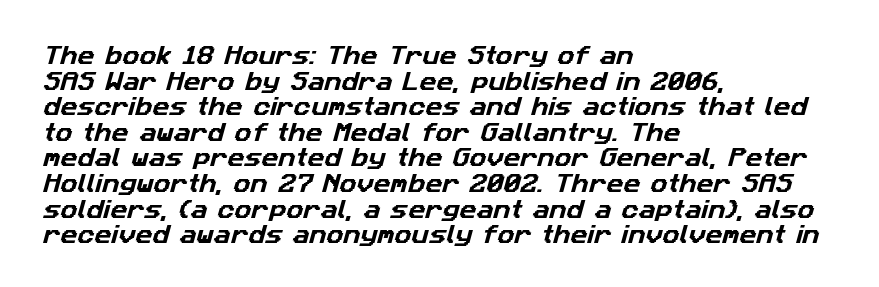
The image shows 21 px text type; set left-aligned, line spacing 1.22x, normal letter spacing, not underlined.
